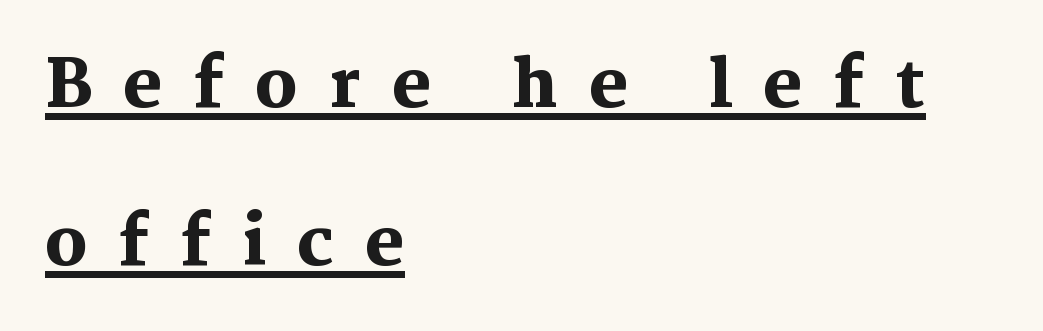
Caption: bold face, heavy strokes. Italic? Not at all — the glyphs are vertical. Horizontally, the lines are justified to the leading edge only. Old-style or modern, the face here clearly has serifs. A typesetter would call this leading open, well beyond the default. The letters are spread apart with noticeably loose tracking.
